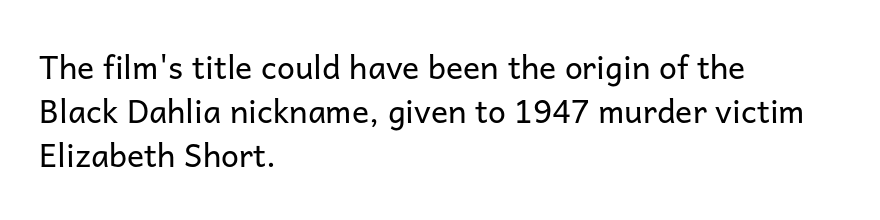
Q: Is the text bold? A: No.
Q: Is the text italic (slanted)? A: No, it is upright.
Q: Is the typeface a serif or a sans-serif typeface? A: Sans-serif.
Q: Is the text underlined? A: No.
Q: How is the paragraph aligned? A: Left-aligned.
Q: Is the spacing between letters normal or unusually wide? A: Normal.
Q: Is the spacing between lines tight, normal or loose? A: Normal.
Q: Width (condensed, normal, or wide)? A: Normal.
Q: Stroke contrast? A: Low.
Q: x-height? A: Medium.
Q: Monospaced? A: No.
